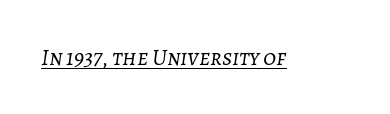
The image shows 23 px text type, italic (leaning right); set normal letter spacing, underlined.
